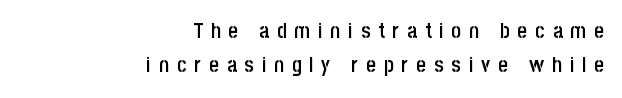
The image shows 21 px text type, upright; set right-aligned, normal line spacing (1.62x), unusually wide letter spacing (+0.38 em), not underlined.
